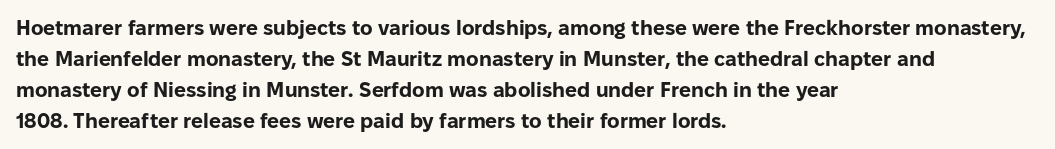
The image shows 21 px bold type, upright; set left-aligned, normal line spacing (1.48x), normal letter spacing, not underlined.
